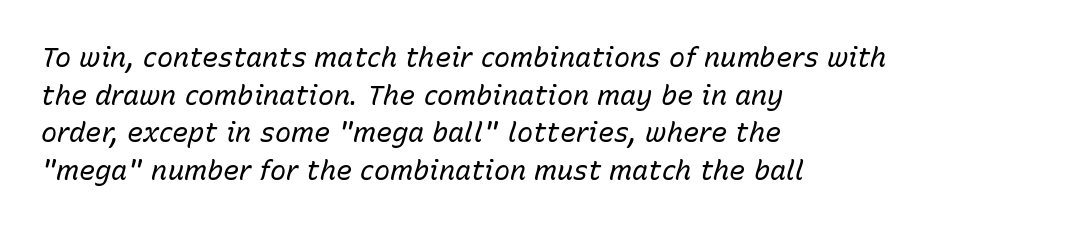
{"italic": "yes", "lean": "right", "slant_degrees": 15, "bold": "no", "underline": "no", "align": "left", "line_spacing": "normal", "line_spacing_ratio": 1.39, "letter_spacing": "normal", "letter_spacing_em": 0.0, "glyph_px": 27}
